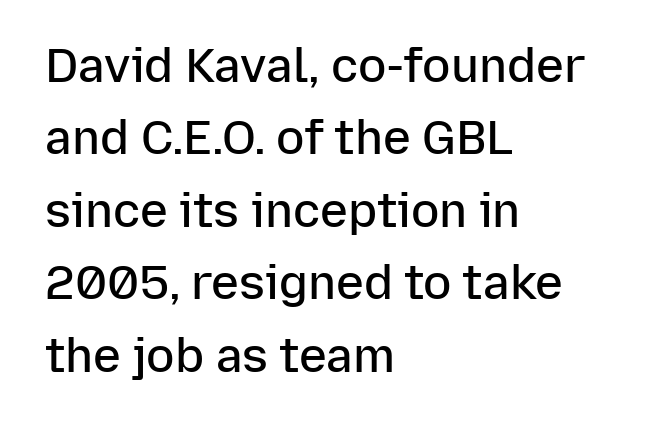
{"serif": "no", "italic": "no", "bold": "semi", "weight": "semibold", "width": "normal", "stroke_contrast": "low", "x_height": "medium", "monospaced": "no", "underline": "no", "align": "left", "line_spacing": "normal", "line_spacing_ratio": 1.54, "letter_spacing": "normal", "letter_spacing_em": 0.0, "glyph_px": 47}
